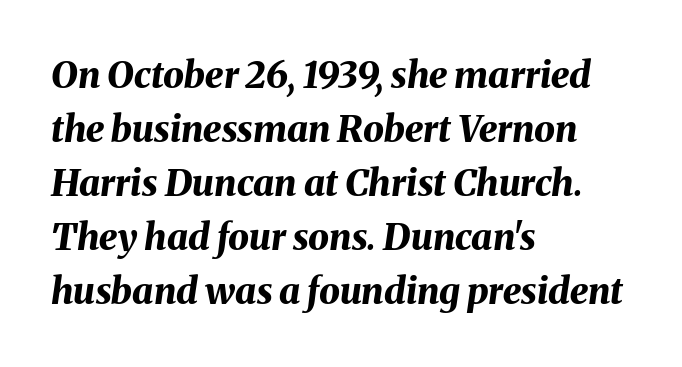
{"italic": "yes", "lean": "right", "slant_degrees": 8, "bold": "yes", "weight": "bold", "width": "normal", "stroke_contrast": "medium", "x_height": "medium", "monospaced": "no", "underline": "no", "align": "left", "line_spacing": "normal", "line_spacing_ratio": 1.46, "letter_spacing": "normal", "letter_spacing_em": 0.0, "glyph_px": 37}
